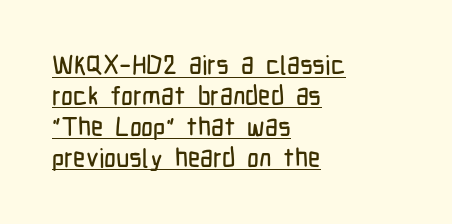
The image shows 26 px text type, upright; set left-aligned, line spacing 1.19x, normal letter spacing, underlined.
